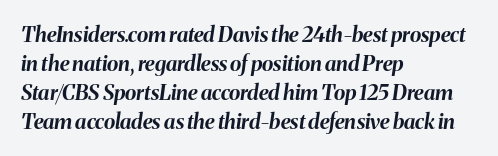
The image shows 21 px bold type, italic (leaning right); set left-aligned, normal line spacing (1.38x), normal letter spacing, not underlined.
